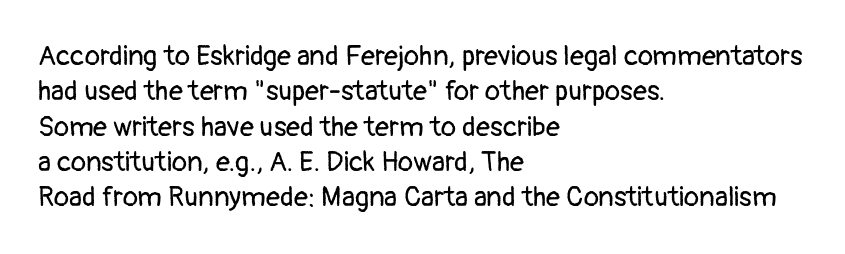
The image shows 28 px regular-weight sans-serif type, upright; set left-aligned, normal line spacing (1.26x), normal letter spacing, not underlined; low stroke contrast and a medium x-height.
